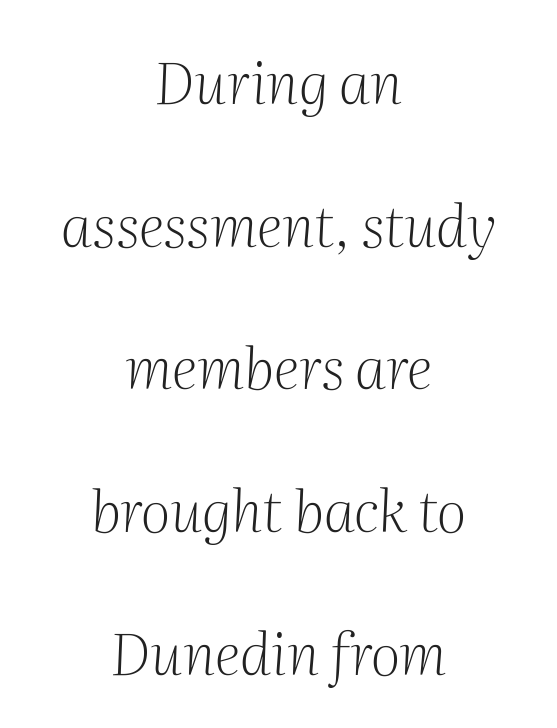
Observe the serifs anchoring each vertical stroke in this sample. Counters stay open thanks to moderate or lighter strokes. The designer dialed line spacing up above the default. Observe the lean: these are italic letterforms. This sample is center-justified, so both line endings float freely. The passage shown is typed in a proportional face where columns would drift.
